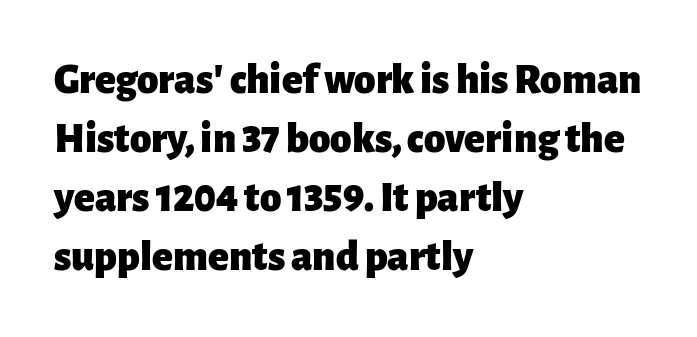
Q: Is the text bold? A: Yes.
Q: Is the text italic (slanted)? A: No, it is upright.
Q: Is the typeface a serif or a sans-serif typeface? A: Sans-serif.
Q: Is the text underlined? A: No.
Q: How is the paragraph aligned? A: Left-aligned.
Q: Is the spacing between letters normal or unusually wide? A: Normal.
Q: Is the spacing between lines tight, normal or loose? A: Normal.
Q: Width (condensed, normal, or wide)? A: Normal.
Q: Stroke contrast? A: Low.
Q: x-height? A: Medium.
Q: Monospaced? A: No.
